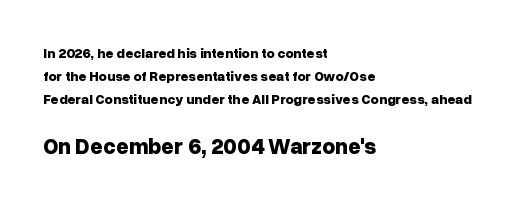
Q: Is the text bold? A: Yes.
Q: Is the text italic (slanted)? A: No, it is upright.
Q: Is the text underlined? A: No.
Q: How is the paragraph aligned? A: Left-aligned.
Q: Is the spacing between letters normal or unusually wide? A: Normal.
Q: Is the spacing between lines tight, normal or loose? A: Normal.
Q: Which block of text is set in a larger size, the first (top) or the second (bottom)? A: The second (bottom) one.
